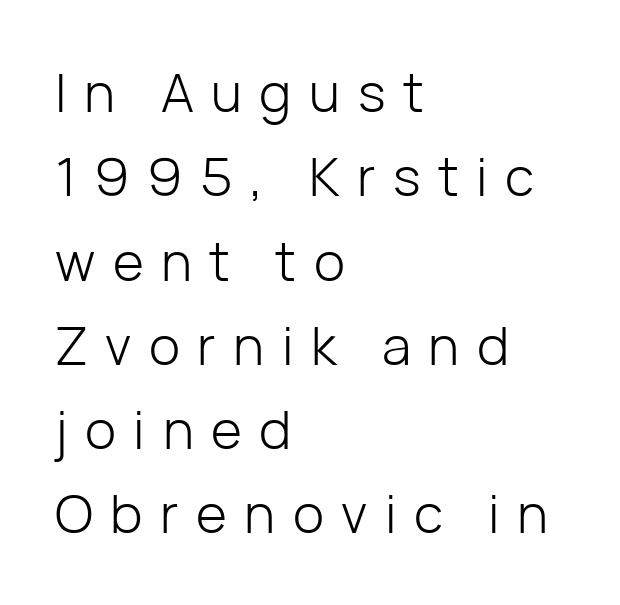
The image shows 53 px light sans-serif type, upright; set left-aligned, normal line spacing (1.59x), unusually wide letter spacing (+0.33 em), not underlined; low stroke contrast and a medium x-height.
